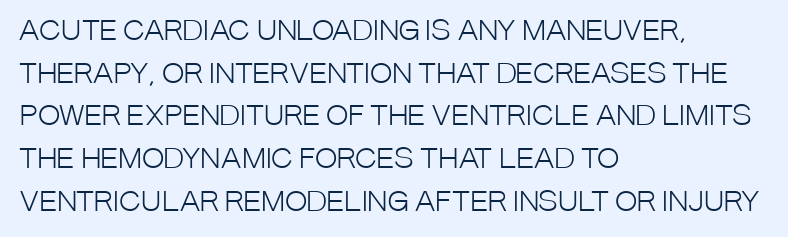
{"italic": "no", "bold": "no", "underline": "no", "align": "left", "line_spacing": "normal", "line_spacing_ratio": 1.58, "letter_spacing": "normal", "letter_spacing_em": 0.0, "glyph_px": 27}
